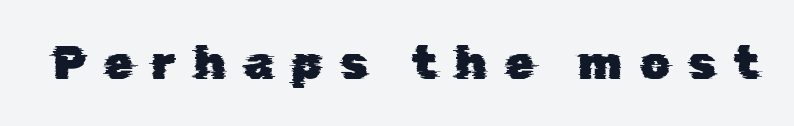
The image shows 47 px sans-serif type; set unusually wide letter spacing (+0.38 em), not underlined; low stroke contrast and a medium x-height.
